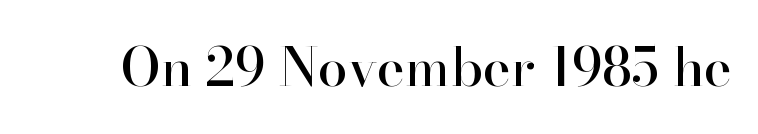
The image shows 53 px serif type, upright; set normal letter spacing, not underlined; high stroke contrast and a small x-height.
